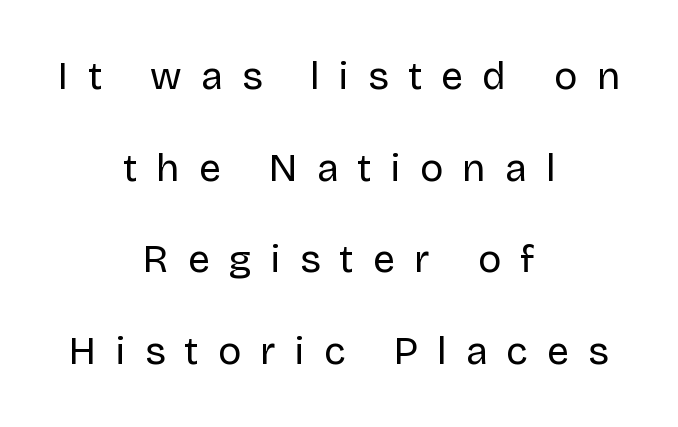
Q: Is the text bold? A: No.
Q: Is the text italic (slanted)? A: No, it is upright.
Q: Is the typeface a serif or a sans-serif typeface? A: Sans-serif.
Q: Is the text underlined? A: No.
Q: How is the paragraph aligned? A: Centered.
Q: Is the spacing between letters normal or unusually wide? A: Unusually wide.
Q: Is the spacing between lines tight, normal or loose? A: Loose.
Q: Width (condensed, normal, or wide)? A: Normal.
Q: Stroke contrast? A: Low.
Q: x-height? A: Large.
Q: Monospaced? A: No.
